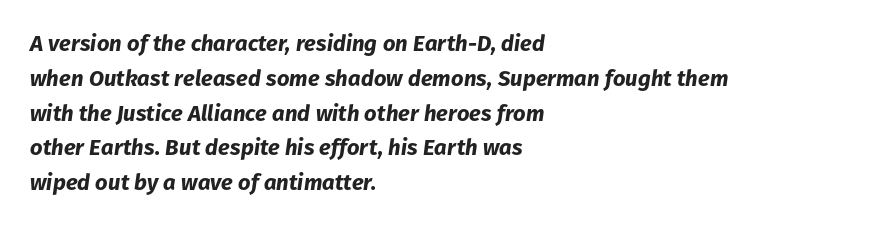
The image shows 22 px bold type, italic (leaning right); set left-aligned, normal line spacing (1.58x), normal letter spacing, not underlined.
